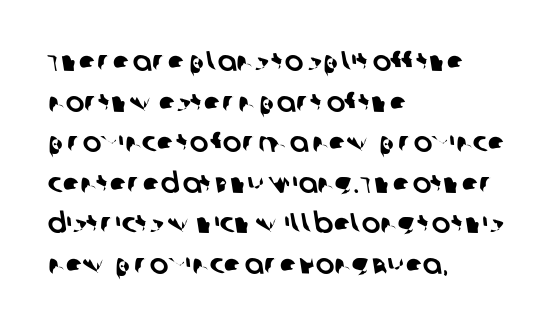
Spacing verdict: proportional, widths tailored to each character. Does extra space separate the letters? No, they use regular spacing. You can tell from the bare stems that sans-serif type was used. The designer left line spacing at the default.
